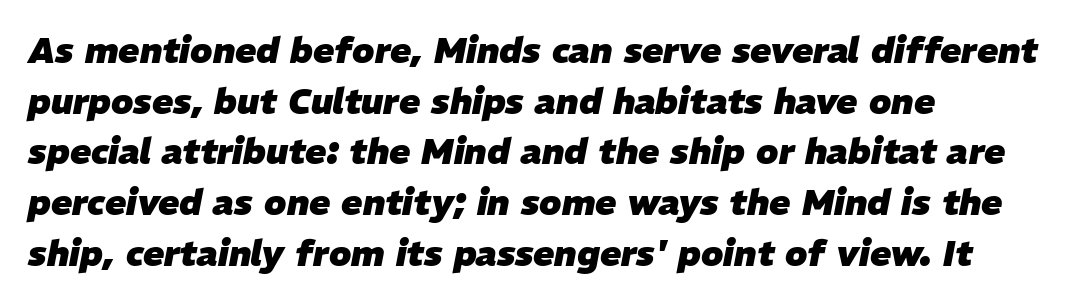
Q: Is the text bold? A: Yes.
Q: Is the text italic (slanted)? A: Yes, it leans right by about 11 degrees.
Q: Is the text underlined? A: No.
Q: How is the paragraph aligned? A: Left-aligned.
Q: Is the spacing between letters normal or unusually wide? A: Normal.
Q: Is the spacing between lines tight, normal or loose? A: Normal.
Q: Width (condensed, normal, or wide)? A: Normal.
Q: Stroke contrast? A: Low.
Q: x-height? A: Medium.
Q: Monospaced? A: No.
